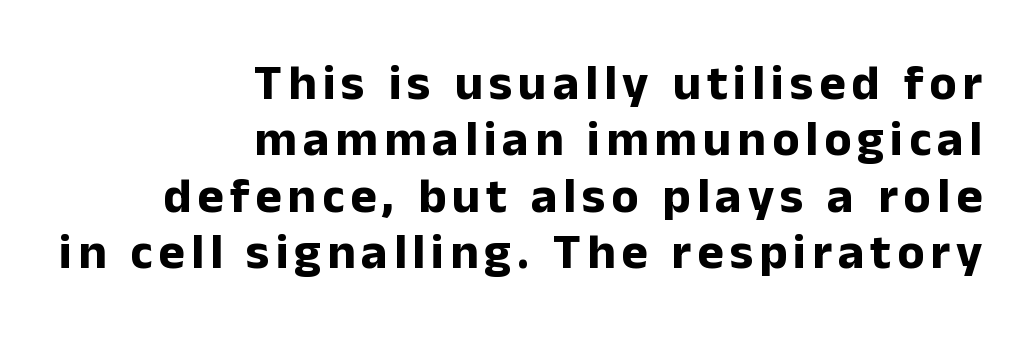
The rendering shows plain stroke endings on the letterforms — a sans-serif design. Words float on clear page, feet unadorned. When letters stand straight like this, we call the style roman or upright. Notice how descenders almost collide with the ascenders below — that's tight leading. Alignment: flush right.
